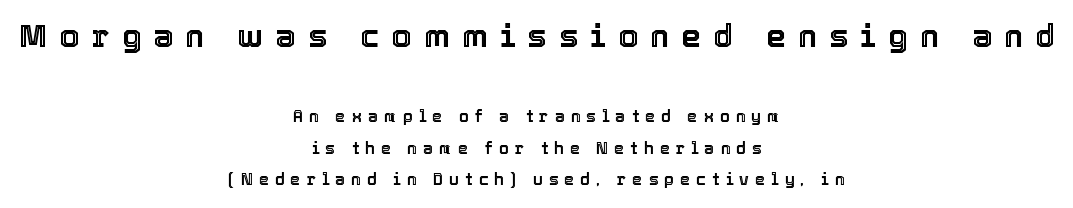
Q: Is the text italic (slanted)? A: No, it is upright.
Q: Is the text underlined? A: No.
Q: How is the paragraph aligned? A: Centered.
Q: Is the spacing between letters normal or unusually wide? A: Unusually wide.
Q: Is the spacing between lines tight, normal or loose? A: Loose.
Q: Which block of text is set in a larger size, the first (top) or the second (bottom)? A: The first (top) one.
Q: Width (condensed, normal, or wide)? A: Normal.
Q: x-height? A: Medium.
Q: Monospaced? A: No.
